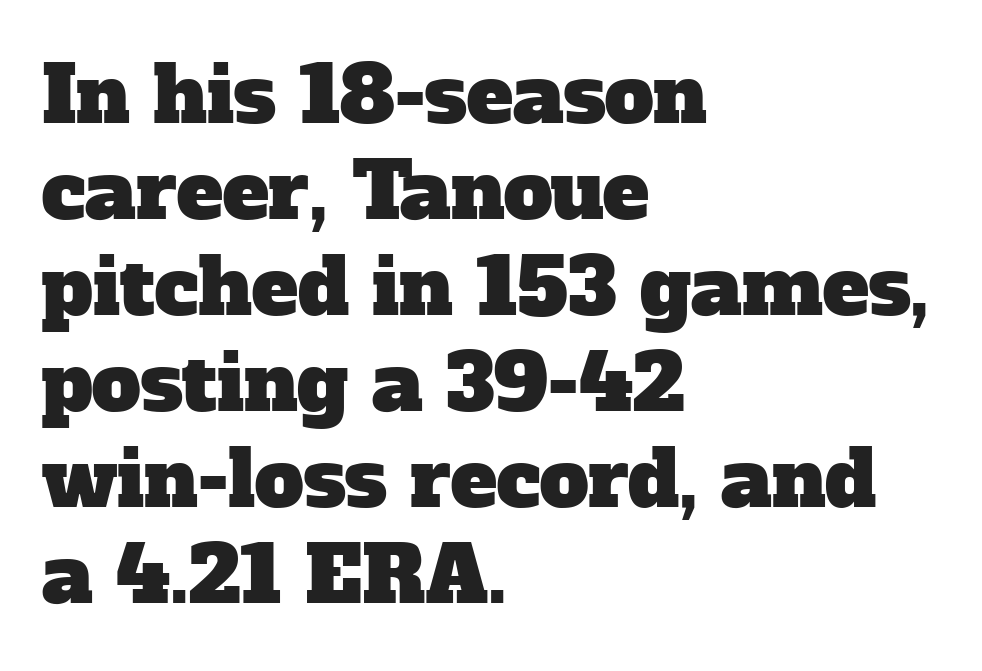
{"serif": "yes", "width": "normal", "stroke_contrast": "low", "x_height": "medium", "monospaced": "no", "underline": "no", "align": "left", "line_spacing_ratio": 1.23, "letter_spacing": "normal", "letter_spacing_em": 0.0, "glyph_px": 78}
